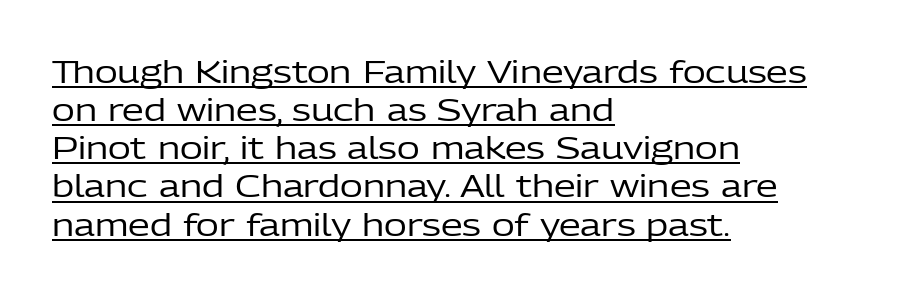
The image shows 31 px regular-weight sans-serif type, upright; set left-aligned, line spacing 1.23x, normal letter spacing, underlined; low stroke contrast and a medium x-height.
